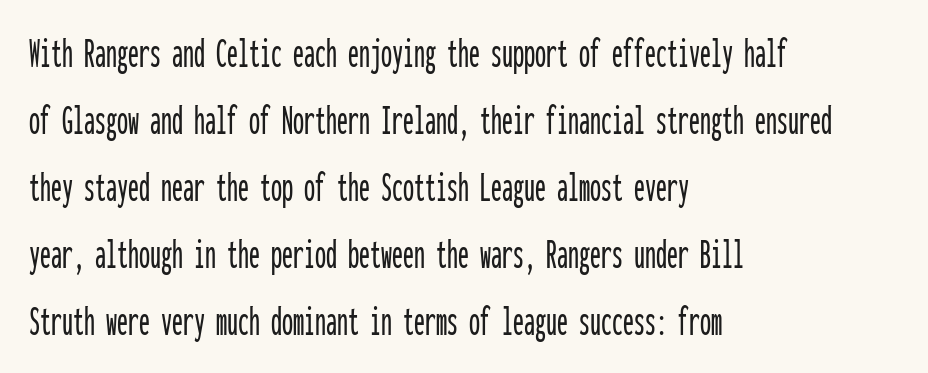
The image shows 44 px condensed sans-serif type, upright, monospaced; set left-aligned, normal line spacing (1.52x), normal letter spacing, not underlined; low stroke contrast and a medium x-height.
